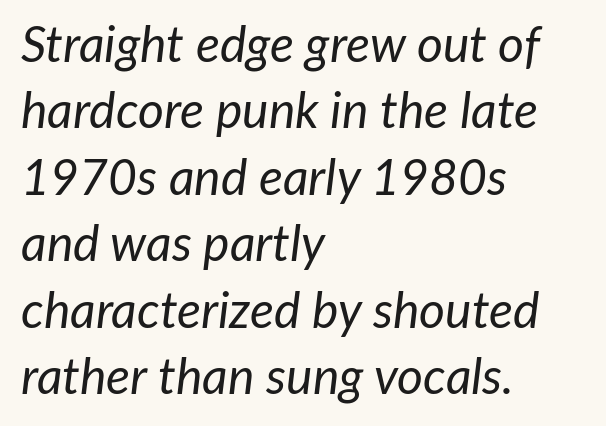
The image shows 50 px regular-weight type, italic (leaning right); set left-aligned, normal line spacing (1.33x), normal letter spacing, not underlined; low stroke contrast and a medium x-height.
